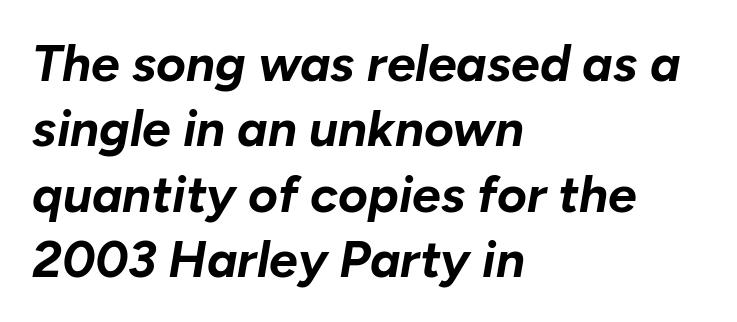
Q: Is the text bold? A: Yes.
Q: Is the text italic (slanted)? A: Yes, it leans right by about 10 degrees.
Q: Is the text underlined? A: No.
Q: How is the paragraph aligned? A: Left-aligned.
Q: Is the spacing between letters normal or unusually wide? A: Normal.
Q: Is the spacing between lines tight, normal or loose? A: Normal.
Q: Width (condensed, normal, or wide)? A: Normal.
Q: Stroke contrast? A: Low.
Q: x-height? A: Medium.
Q: Monospaced? A: No.
